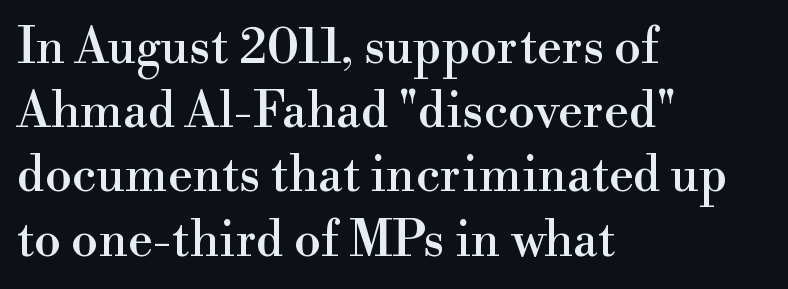
The image shows 49 px serif type, upright; set left-aligned, normal line spacing (1.31x), normal letter spacing, not underlined; a small x-height.
